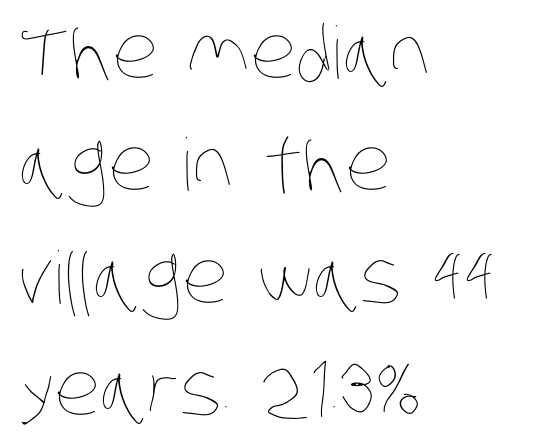
Q: Is the text bold? A: No.
Q: Is the text underlined? A: No.
Q: How is the paragraph aligned? A: Left-aligned.
Q: Is the spacing between letters normal or unusually wide? A: Normal.
Q: Is the spacing between lines tight, normal or loose? A: Normal.
Q: Width (condensed, normal, or wide)? A: Condensed.
Q: Stroke contrast? A: Low.
Q: x-height? A: Large.
Q: Monospaced? A: No.
